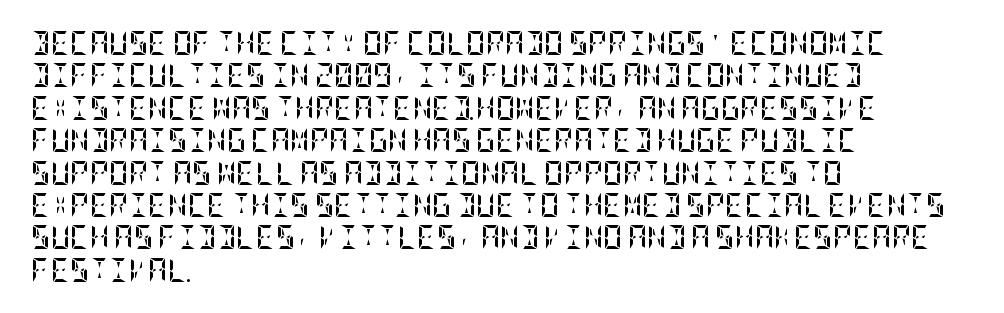
Whoever set this chose a conventional vertical rhythm. Emphasis by weight is at full strength: bold. The setting favours the left margin, as ordinary paragraphs usually do. Glance below the letters and you will spot only blank space. Rendered with straight, roman letterforms.
